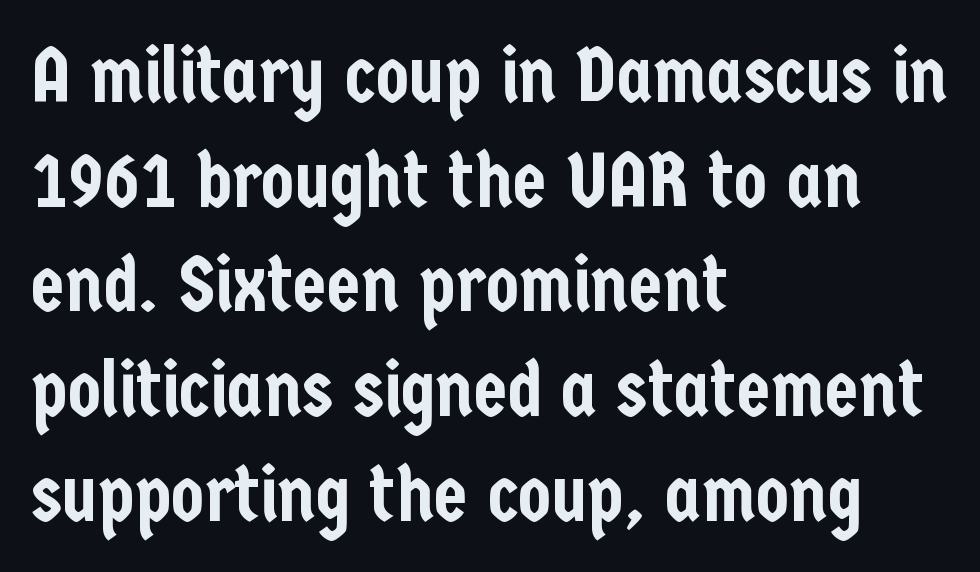
The image shows 77 px condensed sans-serif type, upright; set left-aligned, normal line spacing (1.36x), normal letter spacing, not underlined; low stroke contrast and a medium x-height.
